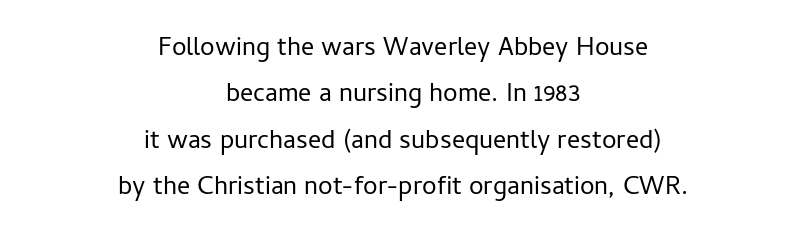
The image shows 26 px text type, upright; set centered, line spacing 1.78x, normal letter spacing, not underlined.
